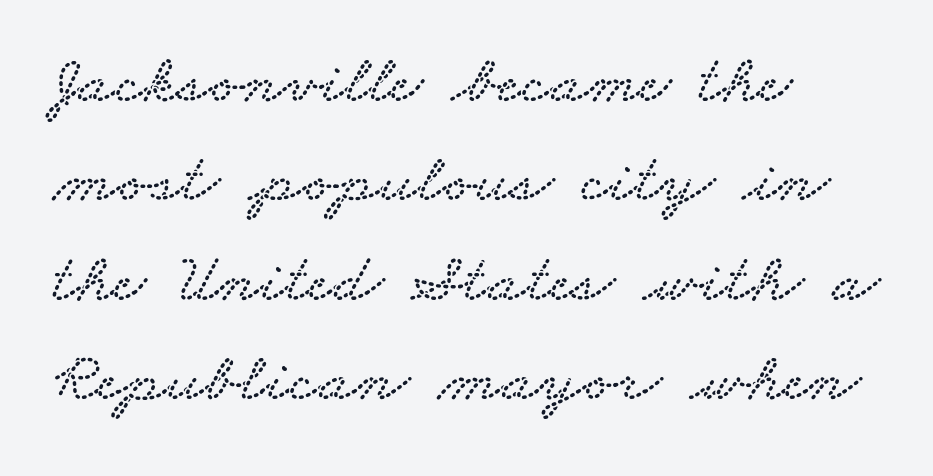
{"serif": "yes", "width": "wide", "stroke_contrast": "low", "x_height": "small", "monospaced": "no", "underline": "no", "align": "left", "line_spacing": "normal", "line_spacing_ratio": 1.42, "letter_spacing": "normal", "letter_spacing_em": 0.0, "glyph_px": 70}
